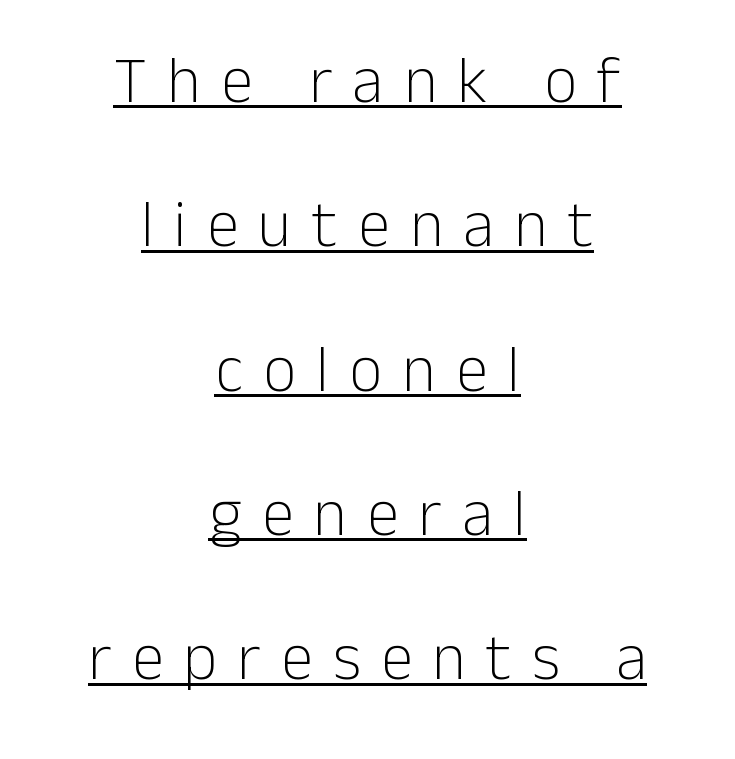
Heft: none added — not bold. Inter-character spacing is expanded well beyond the font's built-in metrics. Interline gaps are noticeably wide in this sample. The rendering uses natural spacing where letterforms have individual widths.
